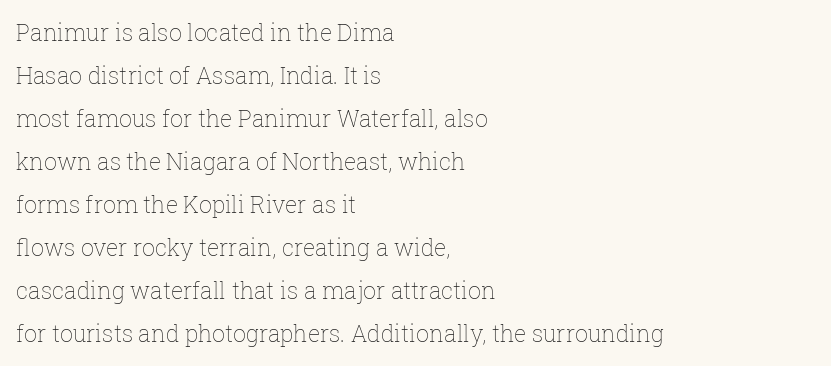
Tracking value appears to be zero — textbook default spacing. Descenders hang freely into open space. Is the type heavy? It reads as light-to-regular instead. No italicization has been applied; the sample stays upright. Which margin do the lines hug? The left one — the right edge is uneven.
